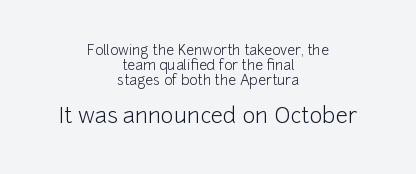
The image shows 22 px text type, upright; set centered, tight line spacing (1.06x), normal letter spacing, not underlined; the second (bottom) block is 1.57x larger.
